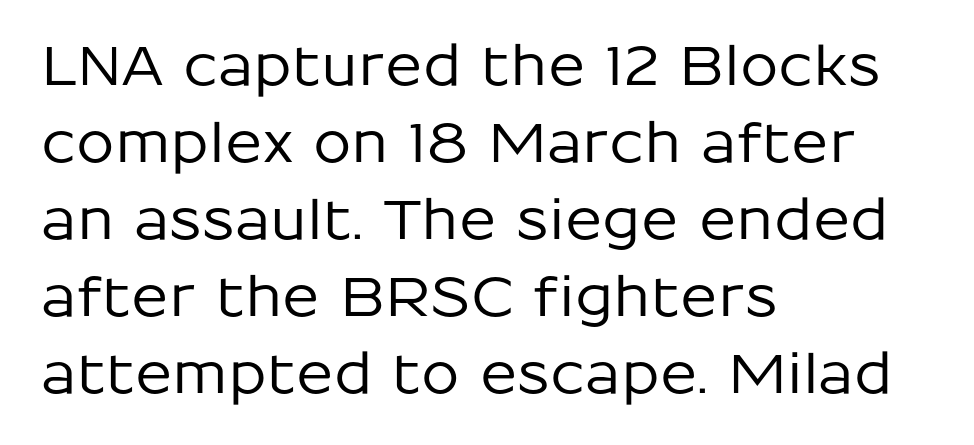
Q: Is the text italic (slanted)? A: No, it is upright.
Q: Is the typeface a serif or a sans-serif typeface? A: Sans-serif.
Q: Is the text underlined? A: No.
Q: How is the paragraph aligned? A: Left-aligned.
Q: Is the spacing between letters normal or unusually wide? A: Normal.
Q: Is the spacing between lines tight, normal or loose? A: Normal.
Q: Width (condensed, normal, or wide)? A: Normal.
Q: Stroke contrast? A: Low.
Q: x-height? A: Medium.
Q: Monospaced? A: No.
